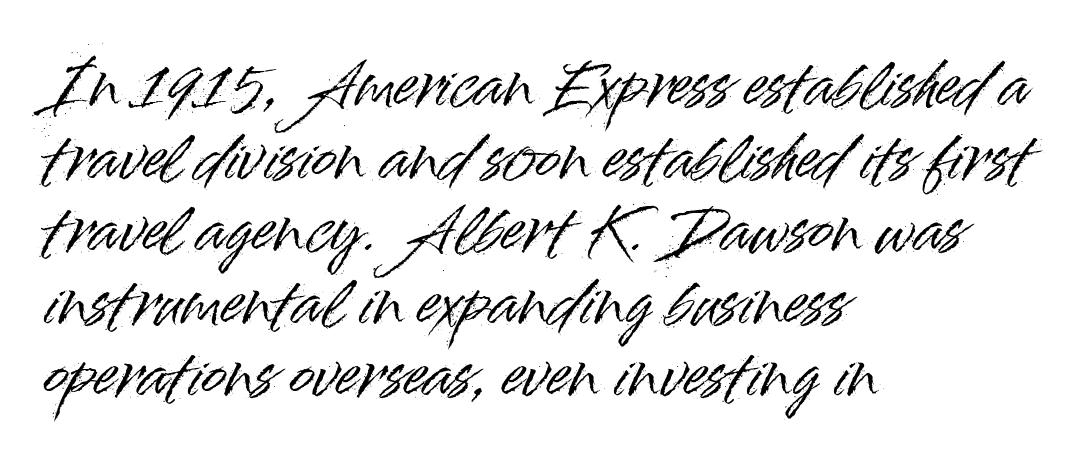
Just letters on the line, the space beneath them empty. Teacher's note: observe the even left margin — that is flush-left alignment. Each letter's strokes conclude bluntly, with no projecting serifs.
